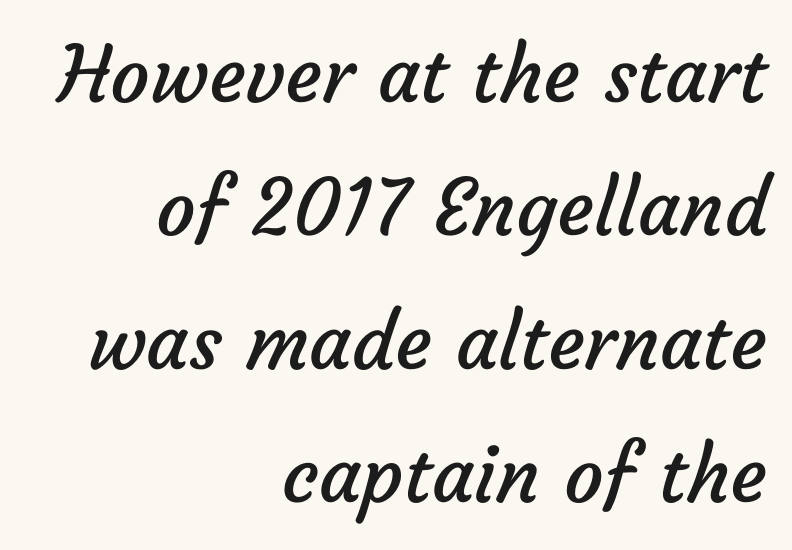
The image shows 78 px regular-weight sans-serif type; set right-aligned, line spacing 1.71x, normal letter spacing, not underlined; low stroke contrast and a medium x-height.
